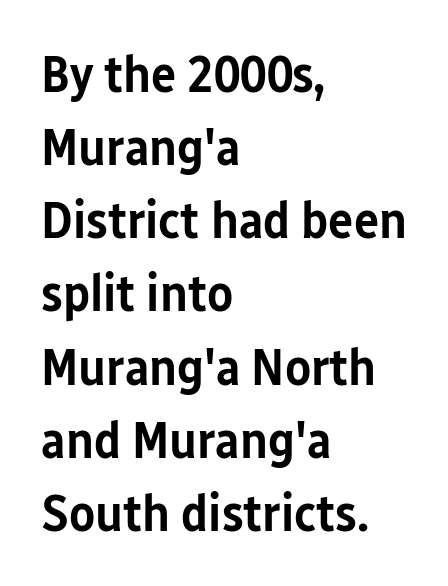
Q: Is the text bold? A: Semi-bold.
Q: Is the text italic (slanted)? A: No, it is upright.
Q: Is the typeface a serif or a sans-serif typeface? A: Sans-serif.
Q: Is the text underlined? A: No.
Q: How is the paragraph aligned? A: Left-aligned.
Q: Is the spacing between letters normal or unusually wide? A: Normal.
Q: Is the spacing between lines tight, normal or loose? A: Normal.
Q: Width (condensed, normal, or wide)? A: Condensed.
Q: Stroke contrast? A: Low.
Q: x-height? A: Medium.
Q: Monospaced? A: No.
